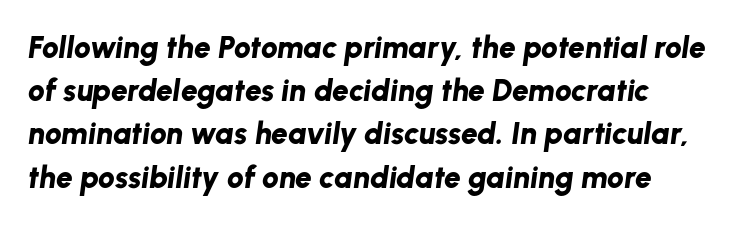
The image shows 30 px bold type, italic (leaning right); set normal line spacing (1.44x), normal letter spacing, not underlined; low stroke contrast and a medium x-height.
